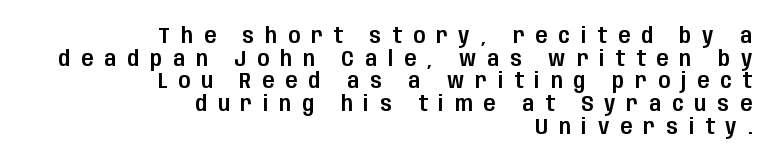
Ascenders rise straight up at ninety degrees. In terms of leading, this rendering errs on the cramped side. One-word summary of the alignment: right. Underlining? Definitely not there.
